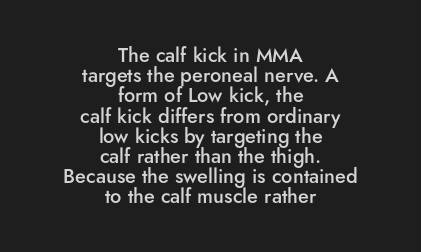
{"italic": "no", "bold": "semi", "underline": "no", "align": "center", "line_spacing": "tight", "line_spacing_ratio": 1.01, "letter_spacing": "normal", "letter_spacing_em": 0.0, "glyph_px": 20}
